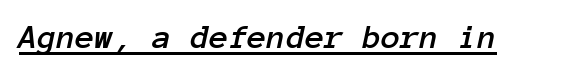
The image shows 35 px text type, italic (leaning right), monospaced; set normal letter spacing, underlined; low stroke contrast and a medium x-height.
